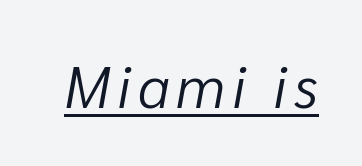
{"italic": "yes", "lean": "right", "slant_degrees": 10, "bold": "no", "weight": "light", "width": "normal", "stroke_contrast": "low", "x_height": "medium", "monospaced": "no", "underline": "yes", "glyph_px": 59}
